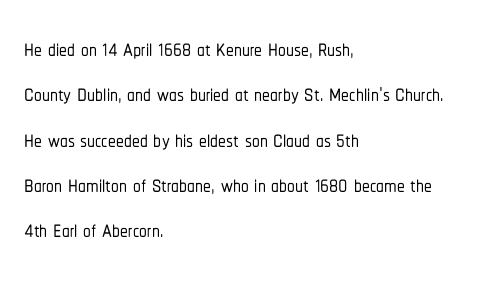
Q: Is the text italic (slanted)? A: No, it is upright.
Q: Is the typeface a serif or a sans-serif typeface? A: Sans-serif.
Q: Is the text underlined? A: No.
Q: How is the paragraph aligned? A: Left-aligned.
Q: Is the spacing between letters normal or unusually wide? A: Normal.
Q: Is the spacing between lines tight, normal or loose? A: Normal.
Q: Width (condensed, normal, or wide)? A: Condensed.
Q: Stroke contrast? A: Low.
Q: x-height? A: Medium.
Q: Monospaced? A: No.
